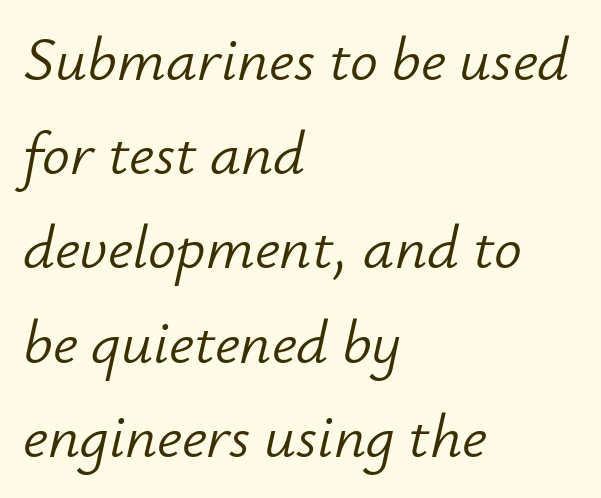
The image shows 62 px light type, italic (leaning right); set left-aligned, normal line spacing (1.52x), normal letter spacing, not underlined; low stroke contrast and a small x-height.
